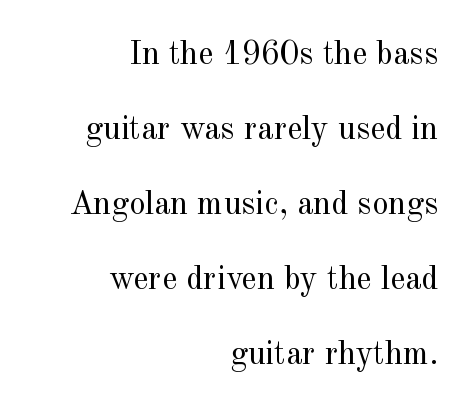
{"serif": "yes", "italic": "no", "bold": "no", "weight": "regular", "width": "normal", "x_height": "small", "monospaced": "no", "underline": "no", "align": "right", "line_spacing": "loose", "line_spacing_ratio": 2.27, "letter_spacing": "normal", "letter_spacing_em": 0.0, "glyph_px": 33}
